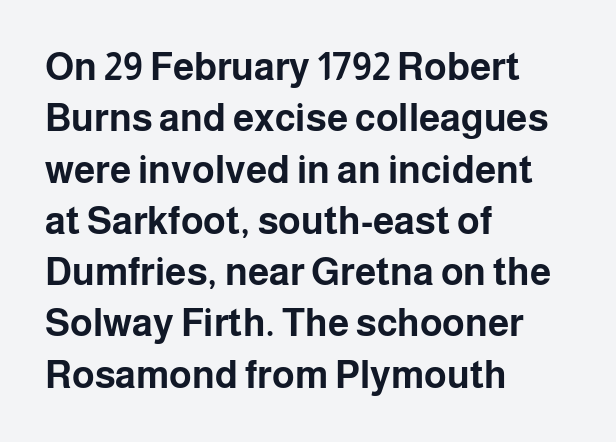
The image shows 38 px bold sans-serif type, upright; set left-aligned, normal line spacing (1.35x), normal letter spacing, not underlined; low stroke contrast and a medium x-height.
